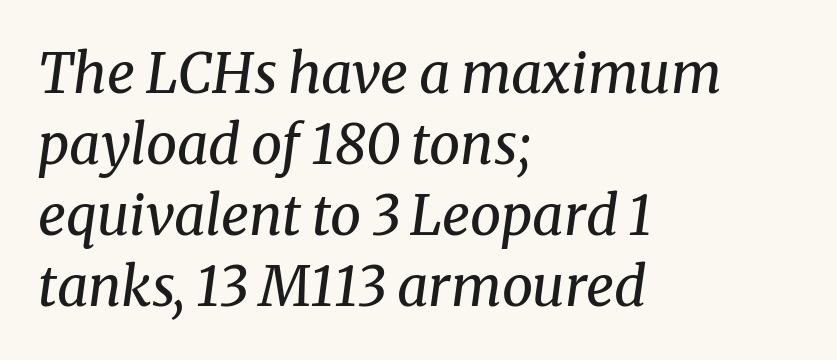
Q: Is the text bold? A: No.
Q: Is the text italic (slanted)? A: Yes, it leans right by about 8 degrees.
Q: Is the typeface a serif or a sans-serif typeface? A: Serif.
Q: Is the text underlined? A: No.
Q: How is the paragraph aligned? A: Left-aligned.
Q: Is the spacing between letters normal or unusually wide? A: Normal.
Q: Is the spacing between lines tight, normal or loose? A: Normal.
Q: Width (condensed, normal, or wide)? A: Normal.
Q: Stroke contrast? A: Medium.
Q: x-height? A: Medium.
Q: Monospaced? A: No.
